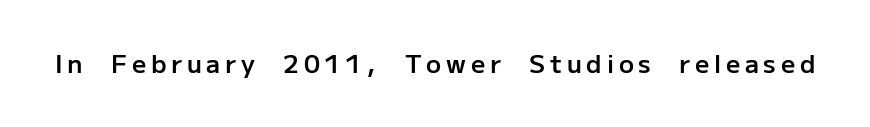
Q: Is the text bold? A: Semi-bold.
Q: Is the text italic (slanted)? A: No, it is upright.
Q: Is the text underlined? A: No.
